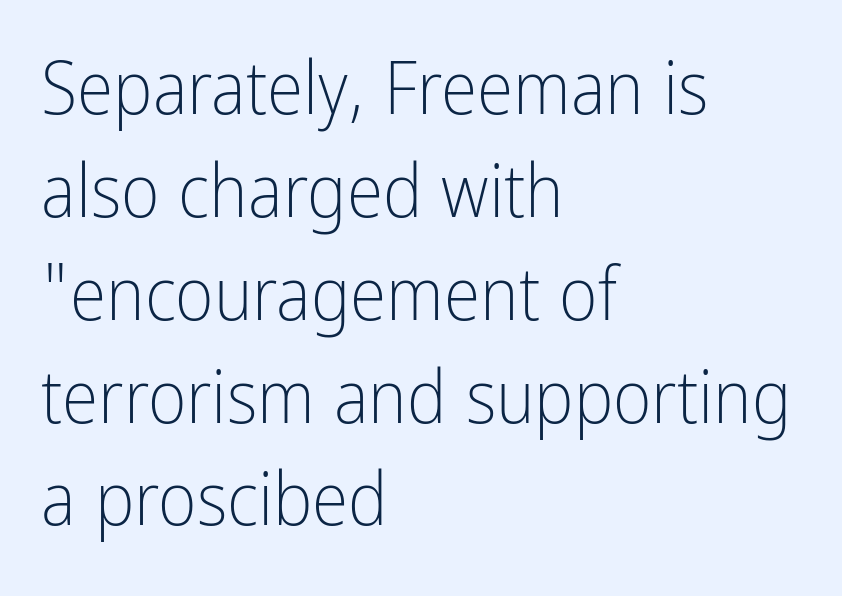
Q: Is the text bold? A: No.
Q: Is the text italic (slanted)? A: No, it is upright.
Q: Is the typeface a serif or a sans-serif typeface? A: Sans-serif.
Q: Is the text underlined? A: No.
Q: How is the paragraph aligned? A: Left-aligned.
Q: Is the spacing between letters normal or unusually wide? A: Normal.
Q: Is the spacing between lines tight, normal or loose? A: Normal.
Q: Width (condensed, normal, or wide)? A: Condensed.
Q: Stroke contrast? A: Low.
Q: x-height? A: Medium.
Q: Monospaced? A: No.
